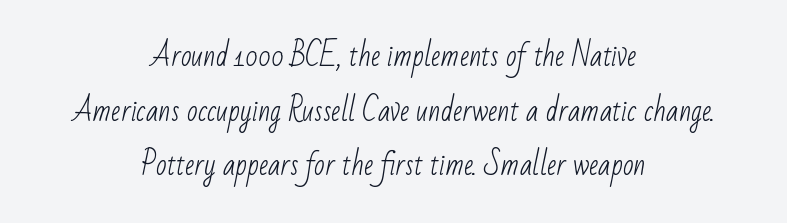
{"serif": "no", "bold": "no", "weight": "light", "width": "condensed", "stroke_contrast": "low", "x_height": "small", "monospaced": "no", "underline": "no", "align": "center", "line_spacing": "loose", "line_spacing_ratio": 1.95, "letter_spacing": "normal", "letter_spacing_em": 0.0, "glyph_px": 28}
